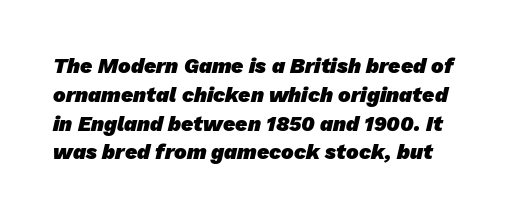
The image shows 21 px bold type; set normal line spacing (1.37x), normal letter spacing, not underlined.
